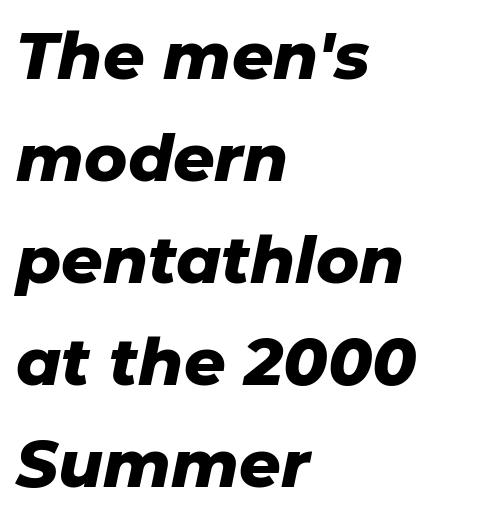
The image shows 65 px heavy type, italic (leaning right); set left-aligned, normal line spacing (1.57x), normal letter spacing, not underlined; low stroke contrast and a medium x-height.
